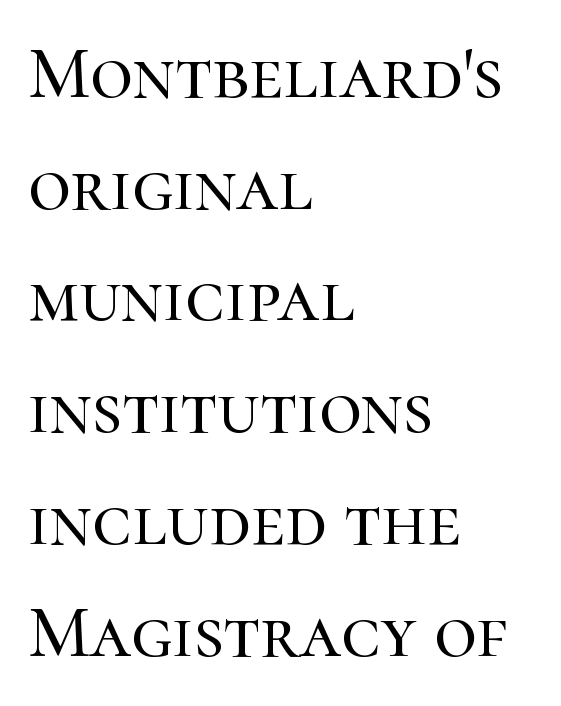
{"serif": "yes", "italic": "no", "width": "normal", "stroke_contrast": "high", "x_height": "medium", "monospaced": "no", "underline": "no", "align": "left", "line_spacing": "normal", "line_spacing_ratio": 1.51, "letter_spacing": "normal", "letter_spacing_em": 0.0, "glyph_px": 74}
